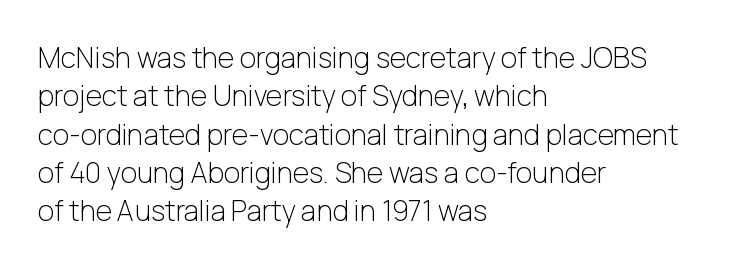
The image shows 28 px light sans-serif type, upright; set left-aligned, normal line spacing (1.37x), normal letter spacing, not underlined; low stroke contrast and a medium x-height.
